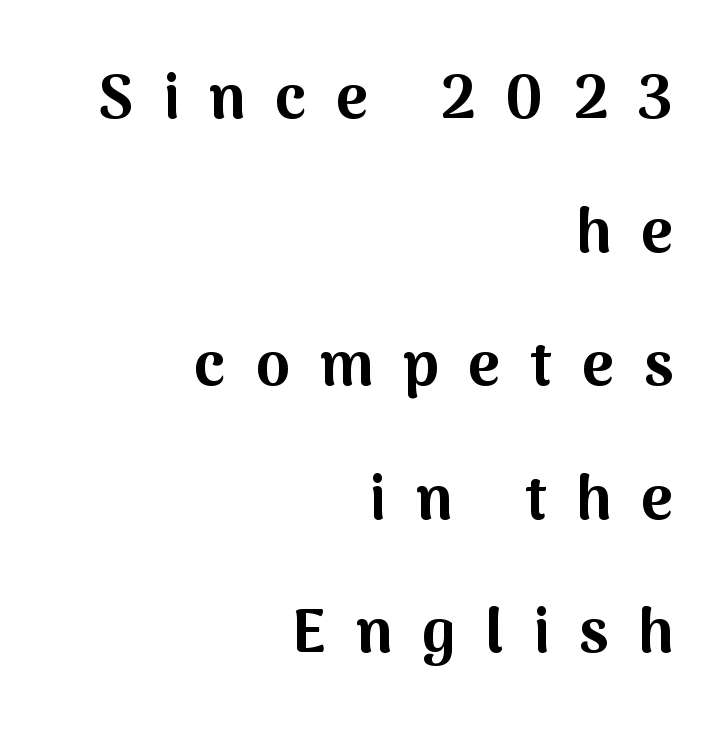
You could only call the tracking loose — the letters float apart. The line-height multiplier appears high, well above default. Reading down the block, your eye finds every line finishing at a fixed right position. The axis of the letterforms is exactly vertical. Type without underlining.
